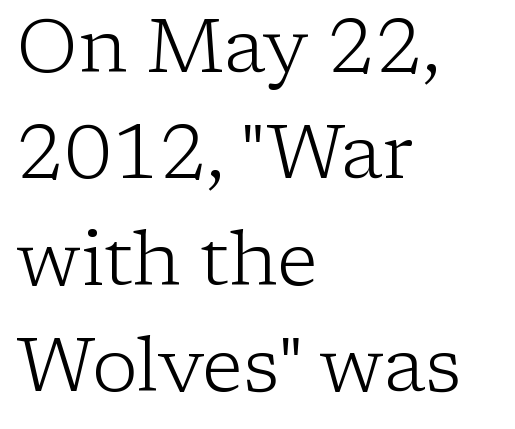
Style check: upright. Tracking value appears to be zero — textbook default spacing. The rendering shows small feet on the letterforms — a serif design. Stem width sits at or under what a default text font uses. Summary of vertical rhythm: regular, with standard interline spacing.
